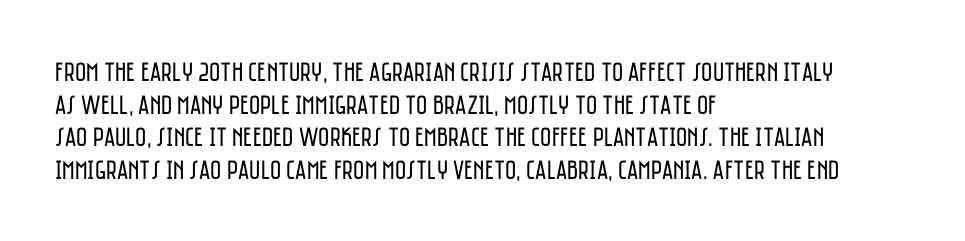
Q: Is the text bold? A: No.
Q: Is the text italic (slanted)? A: No, it is upright.
Q: Is the text underlined? A: No.
Q: How is the paragraph aligned? A: Left-aligned.
Q: Is the spacing between letters normal or unusually wide? A: Normal.
